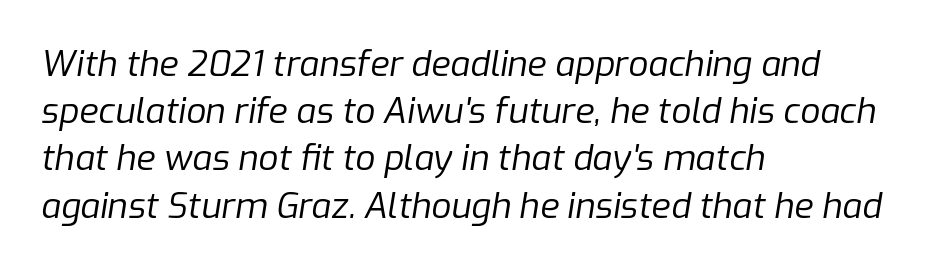
{"italic": "yes", "lean": "right", "slant_degrees": 9, "bold": "no", "weight": "regular", "width": "normal", "stroke_contrast": "low", "x_height": "medium", "monospaced": "no", "underline": "no", "align": "left", "line_spacing": "normal", "line_spacing_ratio": 1.35, "letter_spacing": "normal", "letter_spacing_em": 0.0, "glyph_px": 35}
